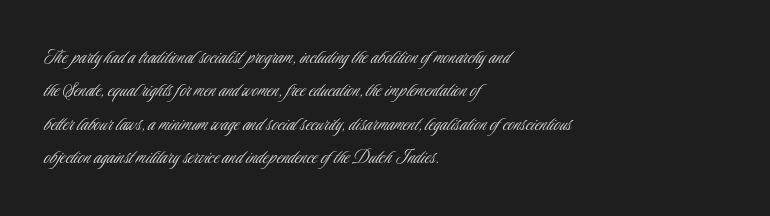
Summary of vertical rhythm: regular, with standard interline spacing. No extra ink here — the face is not bold. Horizontal alignment here is leftward, the default for most running prose.
